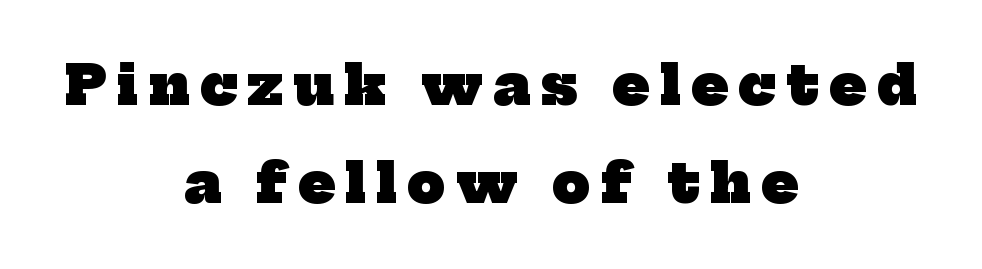
Bare-footed words on every line. You could not count columns in this text — the font is proportionally spaced. These lines carry a lot of weight — the face is fully bold. The letterforms stand isolated, each surrounded by extra space.
